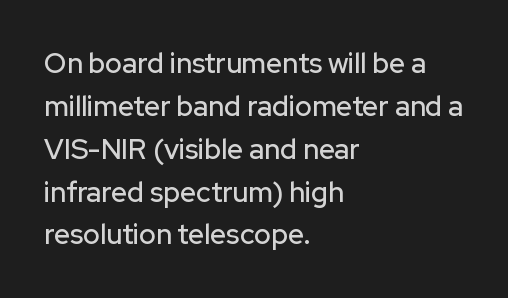
The image shows 28 px sans-serif type, upright; set left-aligned, normal line spacing (1.53x), normal letter spacing, not underlined; low stroke contrast and a medium x-height.
